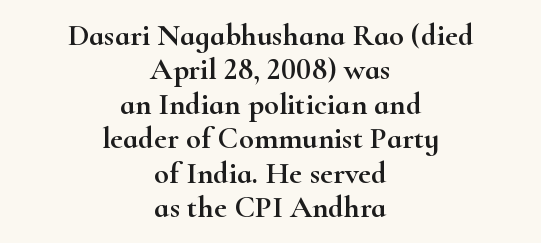
Q: Is the text italic (slanted)? A: No, it is upright.
Q: Is the typeface a serif or a sans-serif typeface? A: Serif.
Q: Is the text underlined? A: No.
Q: How is the paragraph aligned? A: Centered.
Q: Is the spacing between letters normal or unusually wide? A: Normal.
Q: Is the spacing between lines tight, normal or loose? A: Tight.
Q: Width (condensed, normal, or wide)? A: Wide.
Q: Stroke contrast? A: High.
Q: x-height? A: Small.
Q: Monospaced? A: No.
